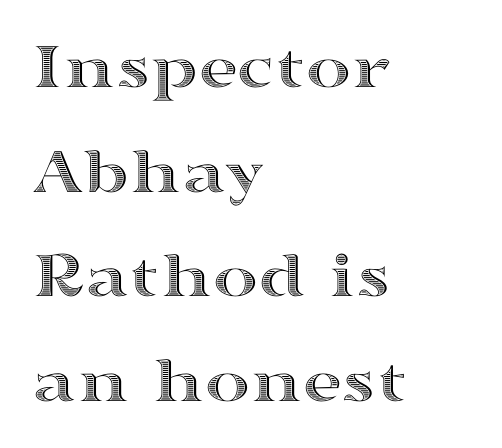
The image shows 68 px wide type, upright; set left-aligned, normal line spacing (1.54x), normal letter spacing, not underlined; a medium x-height.
